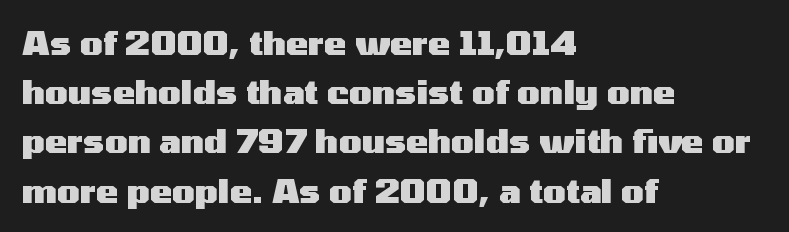
{"serif": "no", "italic": "no", "bold": "yes", "weight": "heavy", "width": "wide", "stroke_contrast": "medium", "x_height": "medium", "monospaced": "no", "underline": "no", "align": "left", "line_spacing": "normal", "line_spacing_ratio": 1.49, "letter_spacing": "normal", "letter_spacing_em": 0.0, "glyph_px": 33}
